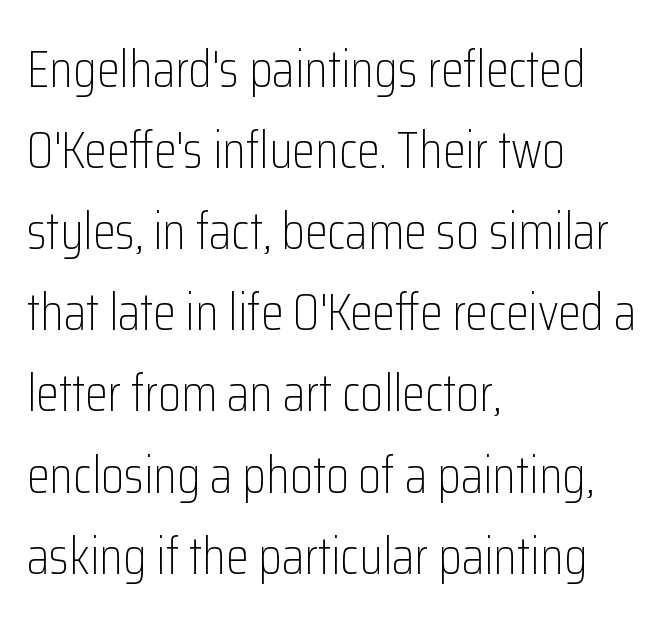
The image shows 52 px light, condensed sans-serif type, upright; set left-aligned, normal line spacing (1.56x), normal letter spacing, not underlined; low stroke contrast and a medium x-height.
